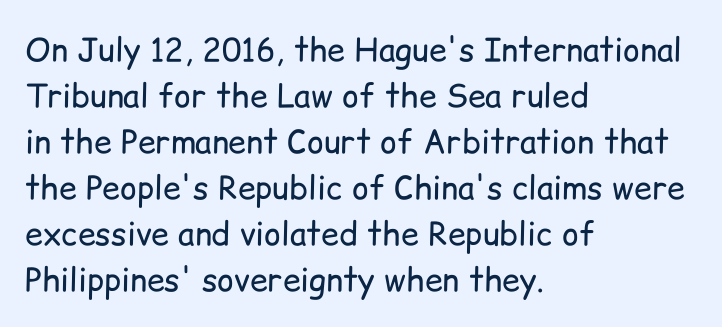
The image shows 32 px regular-weight sans-serif type, upright; set left-aligned, normal line spacing (1.44x), normal letter spacing, not underlined; low stroke contrast and a medium x-height.
